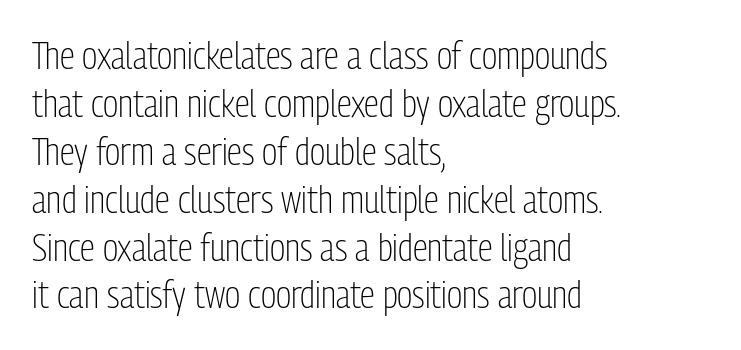
Q: Is the text bold? A: No.
Q: Is the text italic (slanted)? A: No, it is upright.
Q: Is the typeface a serif or a sans-serif typeface? A: Sans-serif.
Q: Is the text underlined? A: No.
Q: How is the paragraph aligned? A: Left-aligned.
Q: Is the spacing between letters normal or unusually wide? A: Normal.
Q: Is the spacing between lines tight, normal or loose? A: Normal.
Q: Width (condensed, normal, or wide)? A: Condensed.
Q: Stroke contrast? A: Low.
Q: x-height? A: Medium.
Q: Monospaced? A: No.
